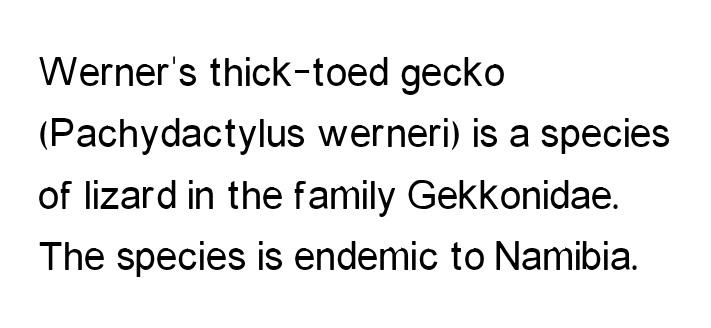
The image shows 43 px regular-weight, condensed sans-serif type, upright; set left-aligned, normal line spacing (1.43x), normal letter spacing, not underlined; low stroke contrast and a medium x-height.
